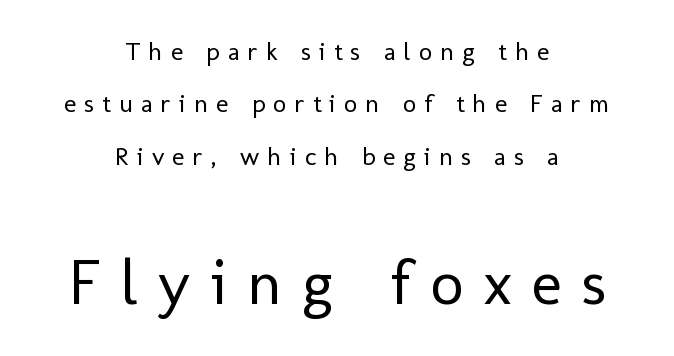
Baseline-to-baseline distance is far greater than the letter height. Words float on clear page, feet unadorned. The letterforms sit at book weight or below. This rendering uses center alignment, leaving both contours irregular but symmetric.
